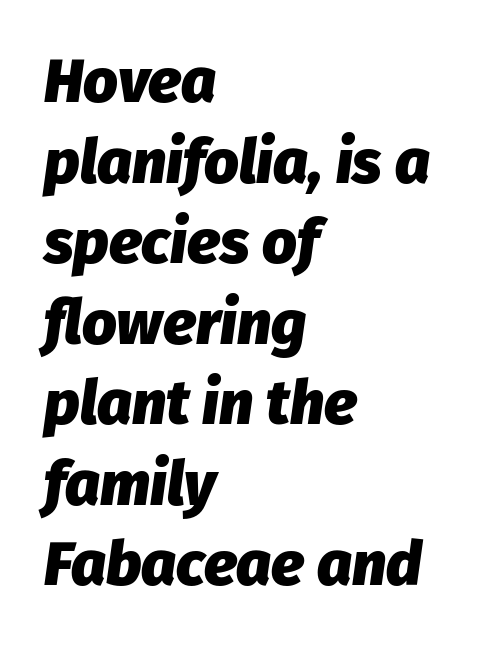
The image shows 61 px heavy type, italic (leaning right); set left-aligned, normal line spacing (1.32x), normal letter spacing, not underlined; low stroke contrast and a medium x-height.
